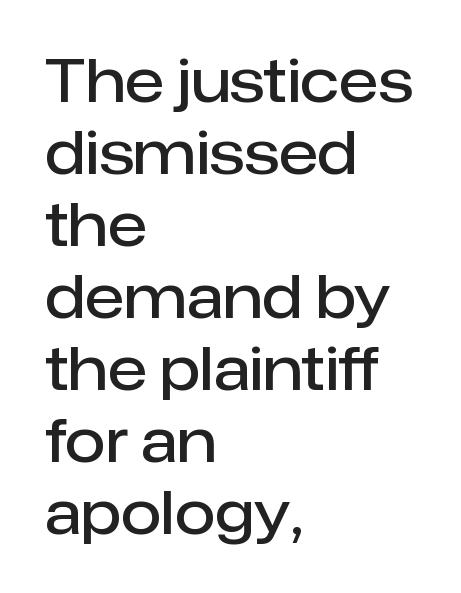
The image shows 59 px semibold sans-serif type, upright; set left-aligned, line spacing 1.22x, normal letter spacing, not underlined; low stroke contrast and a medium x-height.
